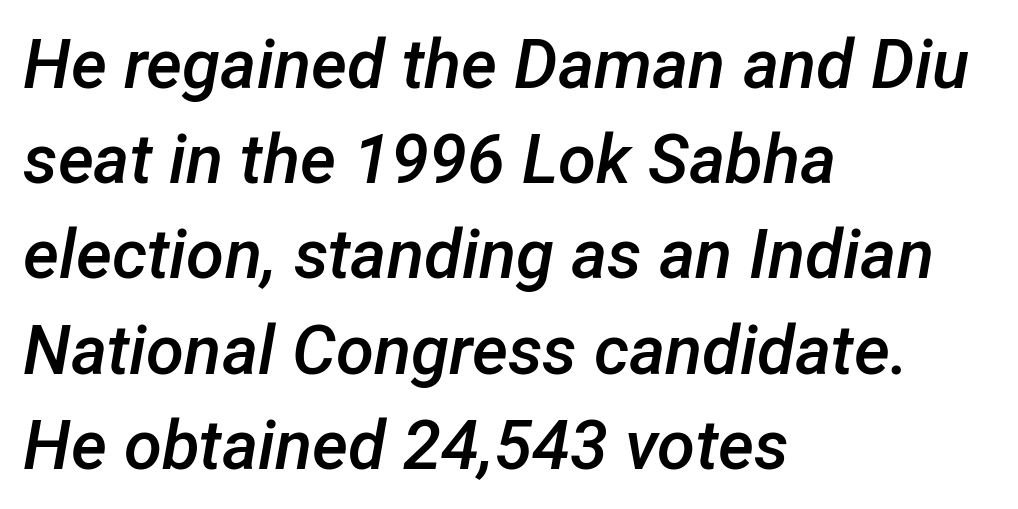
{"italic": "yes", "lean": "right", "slant_degrees": 12, "bold": "semi", "weight": "semibold", "width": "normal", "stroke_contrast": "low", "x_height": "medium", "monospaced": "no", "underline": "no", "align": "left", "line_spacing": "normal", "line_spacing_ratio": 1.38, "letter_spacing": "normal", "letter_spacing_em": 0.0, "glyph_px": 69}
